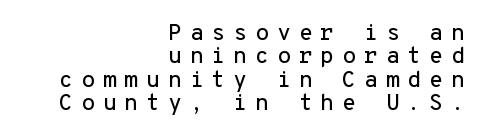
Vertical spacing — tight. Only glyphs here, with clear space below each row. The letters stand straight up with perfectly vertical stems. Caption: multi-line text, flush right, ragged left. Tracking value appears strongly positive — letters spread wide.
